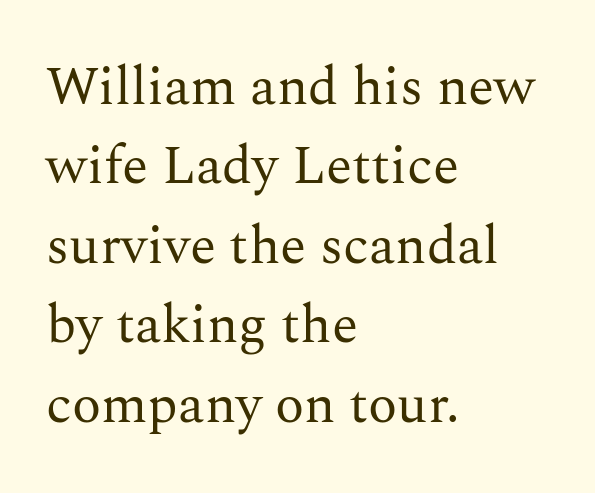
Q: Is the text bold? A: No.
Q: Is the text italic (slanted)? A: No, it is upright.
Q: Is the typeface a serif or a sans-serif typeface? A: Serif.
Q: Is the text underlined? A: No.
Q: How is the paragraph aligned? A: Left-aligned.
Q: Is the spacing between letters normal or unusually wide? A: Normal.
Q: Is the spacing between lines tight, normal or loose? A: Normal.
Q: Width (condensed, normal, or wide)? A: Normal.
Q: Stroke contrast? A: Medium.
Q: x-height? A: Medium.
Q: Monospaced? A: No.
